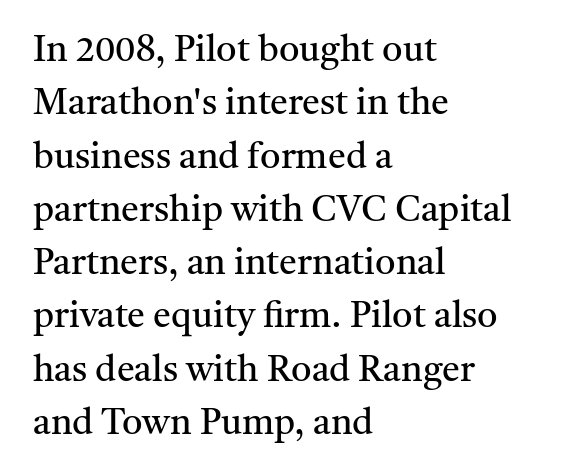
Q: Is the text bold? A: No.
Q: Is the text italic (slanted)? A: No, it is upright.
Q: Is the typeface a serif or a sans-serif typeface? A: Serif.
Q: Is the text underlined? A: No.
Q: How is the paragraph aligned? A: Left-aligned.
Q: Is the spacing between letters normal or unusually wide? A: Normal.
Q: Is the spacing between lines tight, normal or loose? A: Normal.
Q: Width (condensed, normal, or wide)? A: Normal.
Q: Stroke contrast? A: Medium.
Q: x-height? A: Medium.
Q: Monospaced? A: No.
